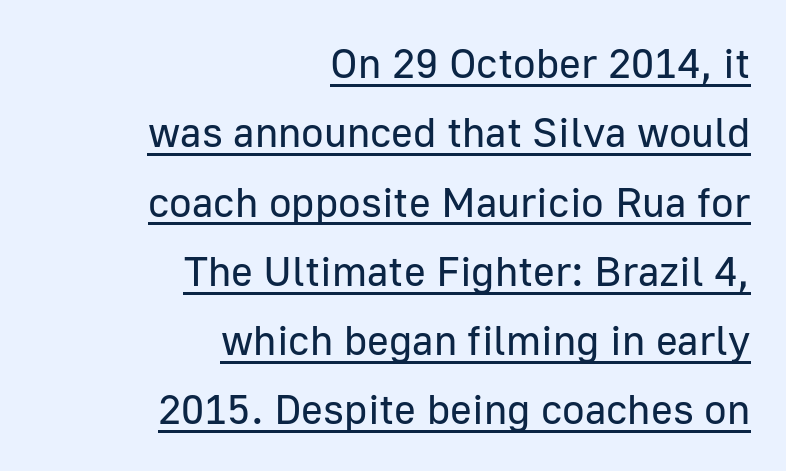
The glyphs are accompanied by a horizontal stroke just below them. A roman cut, with each character standing at attention. The typeface chosen for these lines omits serifs. The weight would be labelled regular, book, light, or lighter still. Nobody touched the tracking dial on this one.
